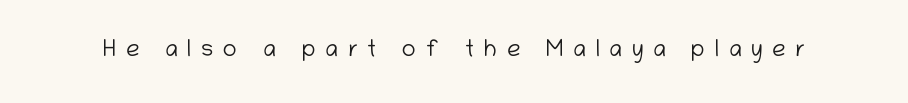
The image shows 24 px text type, upright; set unusually wide letter spacing (+0.4 em), not underlined.
